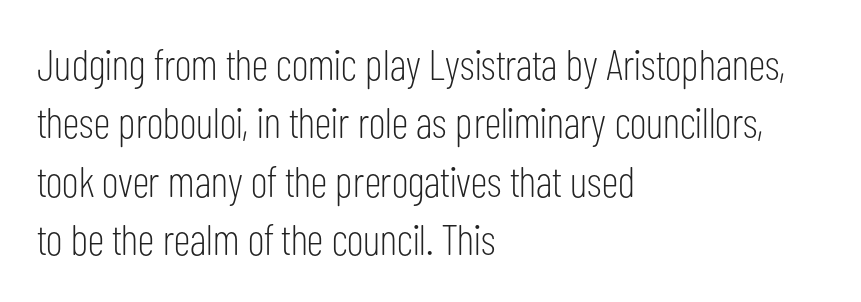
In CSS terms this would be text-align: left. A typesetter would call this zero additional tracking. The axis of the letterforms is exactly vertical. The typeface chosen for these lines omits serifs.
